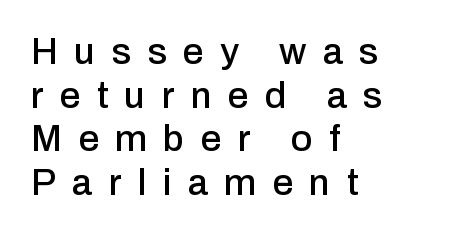
The image shows 37 px sans-serif type, upright; set left-aligned, line spacing 1.18x, unusually wide letter spacing (+0.44 em), not underlined; low stroke contrast and a medium x-height.
